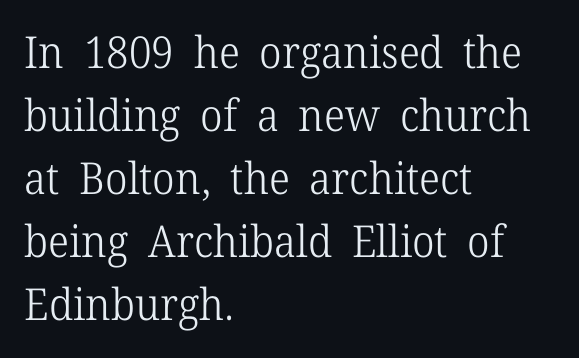
Default kerning and tracking; the words read as compact shapes. Every character sits straight up, as roman type does. The typeface chosen for these lines features serifs. The paragraph has a hard left edge and a soft right edge. Varying glyph widths throughout — classic text-font behaviour.
